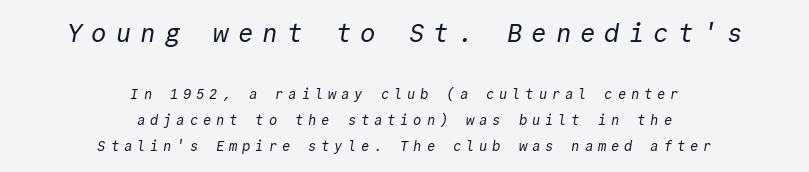
The image shows 26 px text type; set centered, line spacing 1.83x, unusually wide letter spacing (+0.34 em), not underlined; the first (top) block is 1.86x larger.
